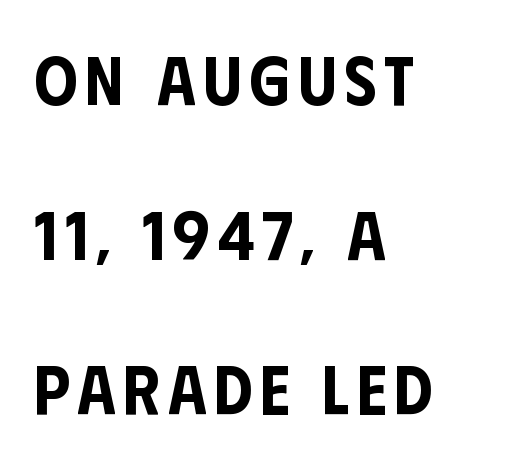
{"serif": "no", "italic": "no", "width": "condensed", "stroke_contrast": "low", "x_height": "large", "monospaced": "no", "underline": "no", "align": "left", "line_spacing": "loose", "line_spacing_ratio": 2.24, "glyph_px": 69}
